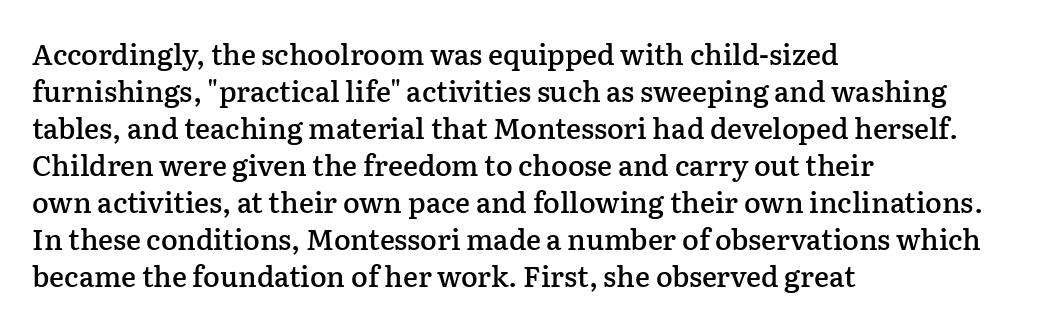
{"serif": "yes", "italic": "no", "bold": "semi", "weight": "semibold", "width": "normal", "stroke_contrast": "low", "x_height": "medium", "monospaced": "no", "underline": "no", "align": "left", "line_spacing": "normal", "line_spacing_ratio": 1.32, "letter_spacing": "normal", "letter_spacing_em": 0.0, "glyph_px": 28}
